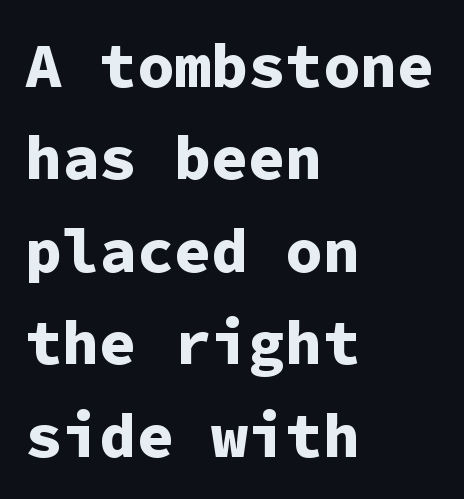
{"serif": "no", "italic": "no", "bold": "yes", "weight": "bold", "width": "normal", "stroke_contrast": "low", "x_height": "medium", "monospaced": "yes", "underline": "no", "align": "left", "line_spacing": "normal", "line_spacing_ratio": 1.49, "letter_spacing": "normal", "letter_spacing_em": 0.0, "glyph_px": 62}
